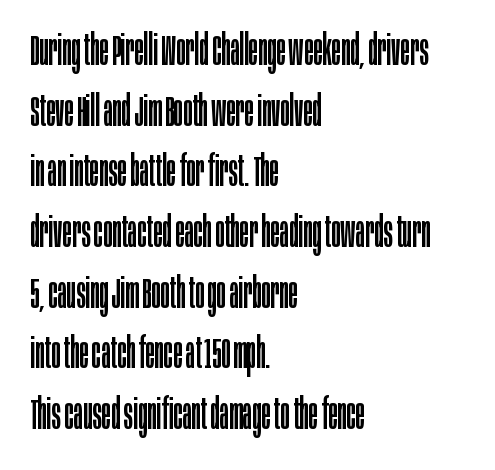
Q: Is the text bold? A: No.
Q: Is the text italic (slanted)? A: No, it is upright.
Q: Is the typeface a serif or a sans-serif typeface? A: Sans-serif.
Q: Is the text underlined? A: No.
Q: How is the paragraph aligned? A: Left-aligned.
Q: Is the spacing between letters normal or unusually wide? A: Normal.
Q: Is the spacing between lines tight, normal or loose? A: Normal.
Q: Width (condensed, normal, or wide)? A: Condensed.
Q: Stroke contrast? A: Low.
Q: x-height? A: Large.
Q: Monospaced? A: No.
